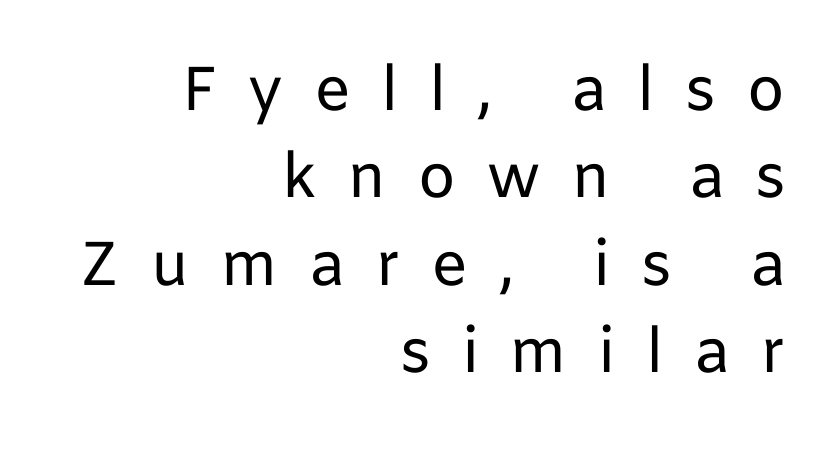
The image shows 62 px regular-weight sans-serif type, upright; set right-aligned, normal line spacing (1.41x), unusually wide letter spacing (+0.49 em), not underlined; low stroke contrast and a medium x-height.
